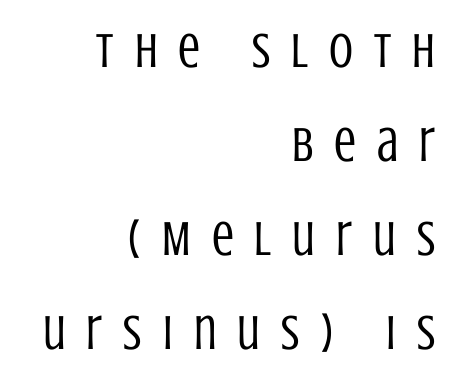
You can tell from the bare stems that sans-serif type was used. Where is the straight margin? On the right. This reads as an unemphasized weight, regular at the heaviest. The vertical gap from one line to the next is large. Is the letter spacing exaggerated? Yes — the characters are pushed far apart. Every character sits straight up, as roman type does.
